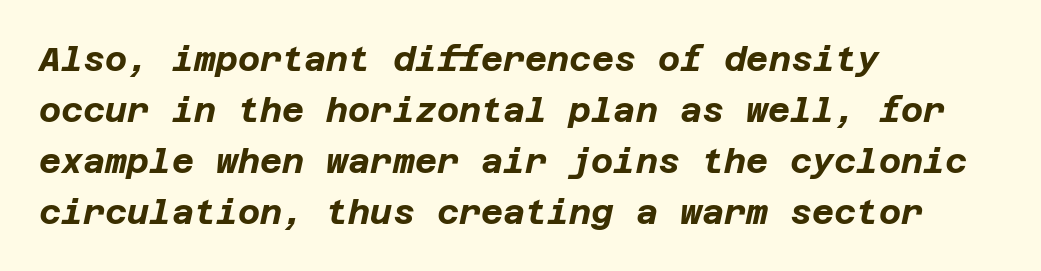
The image shows 34 px bold type, italic (leaning right); set left-aligned, normal line spacing (1.5x), normal letter spacing, not underlined; low stroke contrast and a large x-height.
